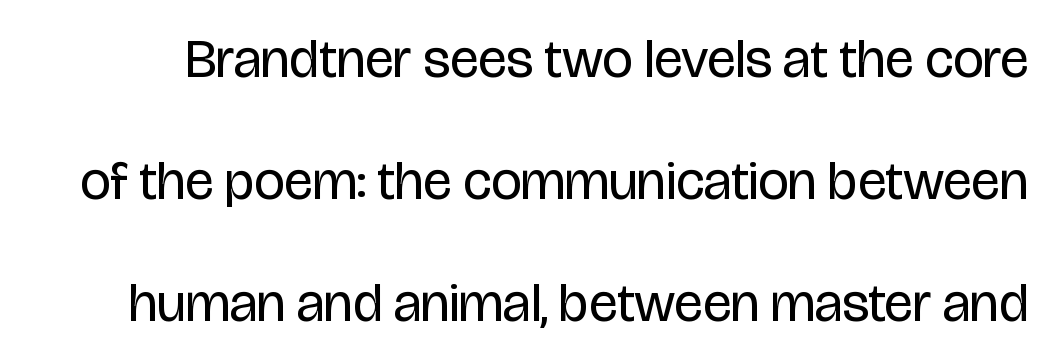
Q: Is the text bold? A: No.
Q: Is the text italic (slanted)? A: No, it is upright.
Q: Is the typeface a serif or a sans-serif typeface? A: Sans-serif.
Q: Is the text underlined? A: No.
Q: Is the spacing between letters normal or unusually wide? A: Normal.
Q: Is the spacing between lines tight, normal or loose? A: Loose.
Q: Width (condensed, normal, or wide)? A: Condensed.
Q: Stroke contrast? A: Low.
Q: x-height? A: Large.
Q: Monospaced? A: No.
